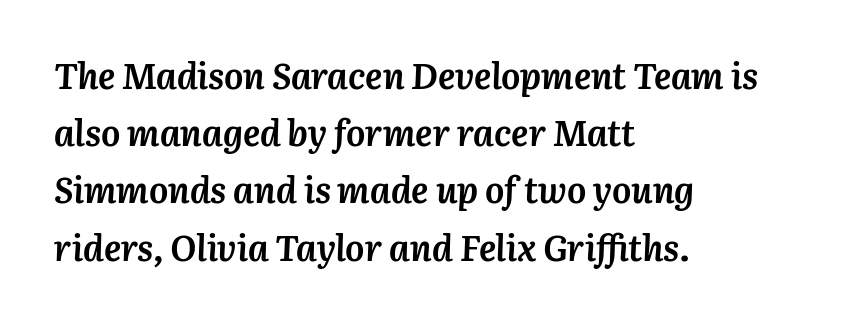
The letters advance in unequal steps, a hallmark of proportional type. Students, this is bold: see how much ink each stroke carries. These lines are set flush left with a ragged right edge. Standard letterfit; no display-style spreading of the glyphs. Check under the words: just untouched page. The passage shown stacks its lines at a standard gap.
